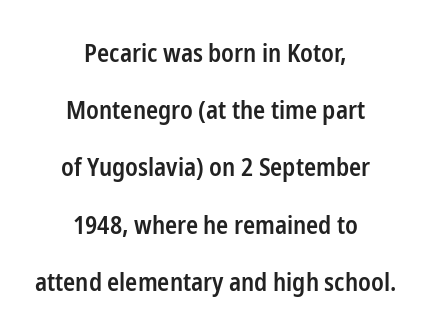
Caption: multi-line text, centered on the measure. The typography opts for an upright posture over an oblique one. Beneath every word, the page is bare. Short note: letters normally spaced. These lines stand farther apart than default settings would place them.
